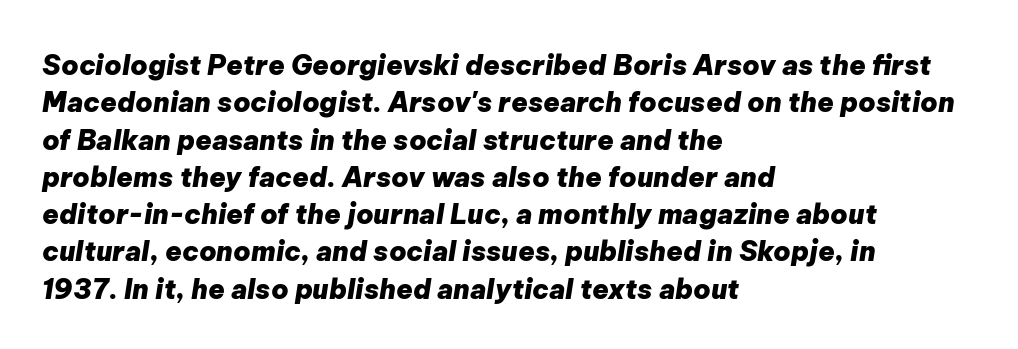
{"italic": "yes", "lean": "right", "slant_degrees": 9, "bold": "yes", "underline": "no", "align": "left", "line_spacing": "normal", "line_spacing_ratio": 1.38, "letter_spacing": "normal", "letter_spacing_em": 0.0, "glyph_px": 27}
